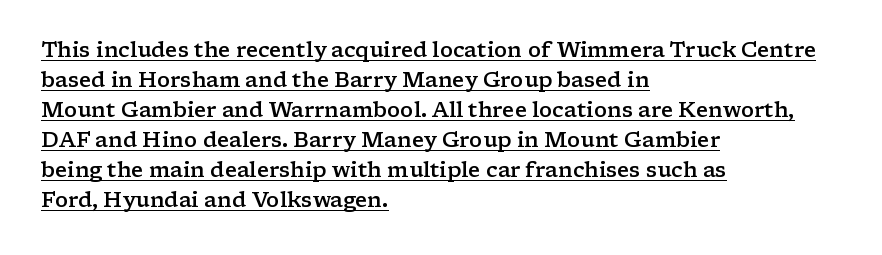
The image shows 21 px text type, upright; set left-aligned, normal line spacing (1.43x), normal letter spacing, underlined.
